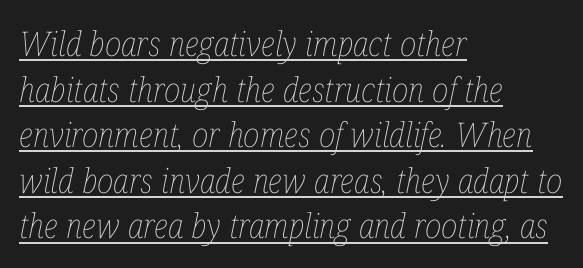
{"italic": "yes", "lean": "right", "slant_degrees": 12, "bold": "no", "weight": "thin", "width": "condensed", "stroke_contrast": "low", "x_height": "medium", "monospaced": "no", "underline": "yes", "align": "left", "line_spacing": "normal", "line_spacing_ratio": 1.34, "letter_spacing": "normal", "letter_spacing_em": 0.0, "glyph_px": 34}
